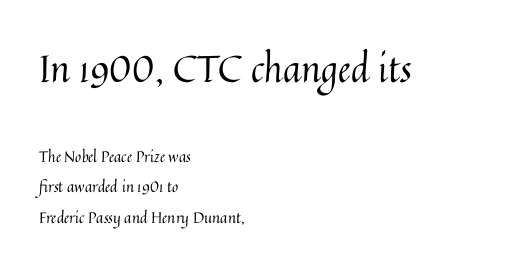
Q: Is the text bold? A: No.
Q: Is the text italic (slanted)? A: Yes.
Q: Is the text underlined? A: No.
Q: How is the paragraph aligned? A: Left-aligned.
Q: Is the spacing between letters normal or unusually wide? A: Normal.
Q: Is the spacing between lines tight, normal or loose? A: Loose.
Q: Which block of text is set in a larger size, the first (top) or the second (bottom)? A: The first (top) one.
Q: Width (condensed, normal, or wide)? A: Normal.
Q: Stroke contrast? A: Medium.
Q: x-height? A: Medium.
Q: Monospaced? A: No.
